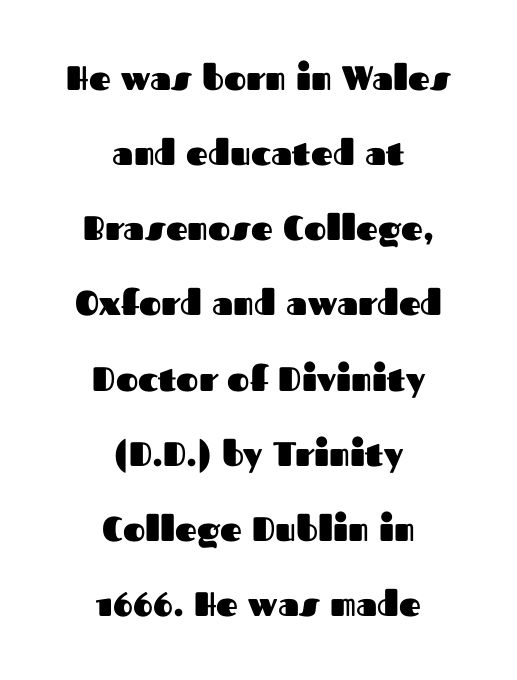
{"serif": "no", "italic": "no", "bold": "yes", "weight": "heavy", "width": "normal", "stroke_contrast": "medium", "x_height": "medium", "monospaced": "no", "underline": "no", "align": "center", "line_spacing": "loose", "line_spacing_ratio": 2.21, "letter_spacing": "normal", "letter_spacing_em": 0.0, "glyph_px": 34}
